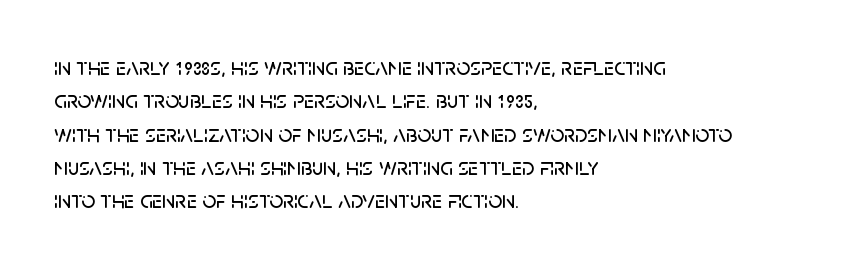
Q: Is the text italic (slanted)? A: No, it is upright.
Q: Is the text underlined? A: No.
Q: How is the paragraph aligned? A: Left-aligned.
Q: Is the spacing between letters normal or unusually wide? A: Normal.
Q: Is the spacing between lines tight, normal or loose? A: Normal.
